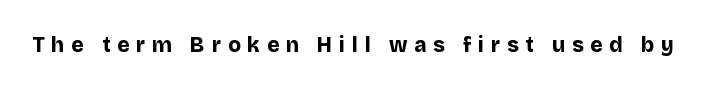
The image shows 21 px bold type, upright; set unusually wide letter spacing (+0.32 em), not underlined.
